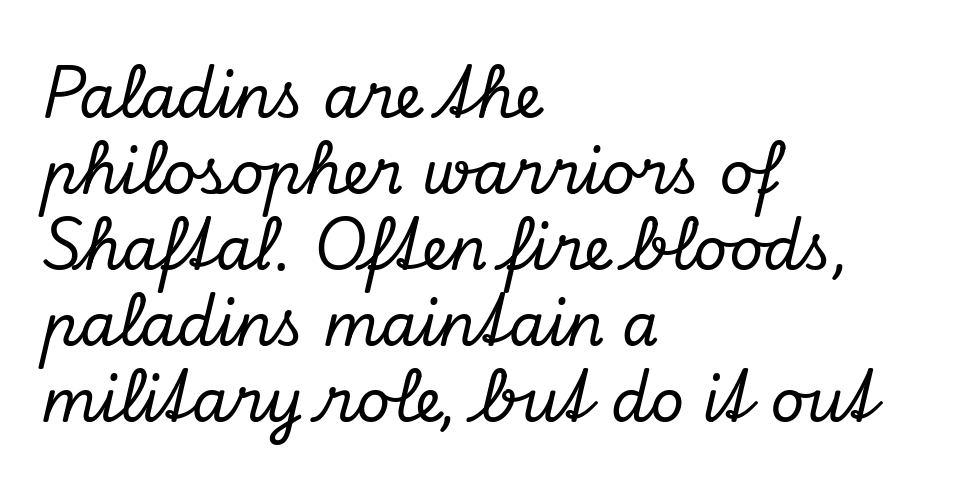
Q: Is the text italic (slanted)? A: Yes, it leans right by about 13 degrees.
Q: Is the typeface a serif or a sans-serif typeface? A: Serif.
Q: Is the text underlined? A: No.
Q: How is the paragraph aligned? A: Left-aligned.
Q: Is the spacing between letters normal or unusually wide? A: Normal.
Q: Is the spacing between lines tight, normal or loose? A: Normal.
Q: Width (condensed, normal, or wide)? A: Normal.
Q: Stroke contrast? A: Low.
Q: x-height? A: Small.
Q: Monospaced? A: No.
